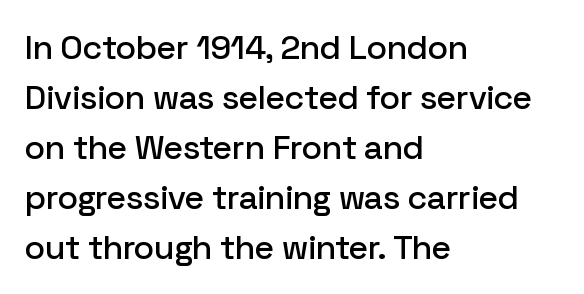
{"serif": "no", "italic": "no", "width": "normal", "stroke_contrast": "low", "x_height": "medium", "monospaced": "no", "underline": "no", "align": "left", "line_spacing": "normal", "line_spacing_ratio": 1.47, "letter_spacing": "normal", "letter_spacing_em": 0.0, "glyph_px": 34}
